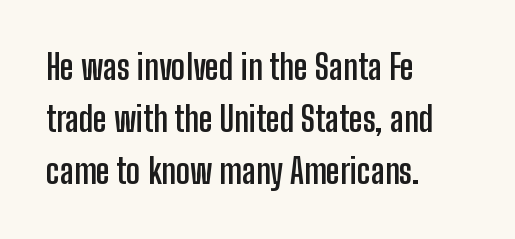
Q: Is the text bold? A: Yes.
Q: Is the text italic (slanted)? A: No, it is upright.
Q: Is the typeface a serif or a sans-serif typeface? A: Sans-serif.
Q: Is the text underlined? A: No.
Q: How is the paragraph aligned? A: Left-aligned.
Q: Is the spacing between letters normal or unusually wide? A: Normal.
Q: Is the spacing between lines tight, normal or loose? A: Normal.
Q: Width (condensed, normal, or wide)? A: Condensed.
Q: Stroke contrast? A: Low.
Q: x-height? A: Medium.
Q: Monospaced? A: No.
